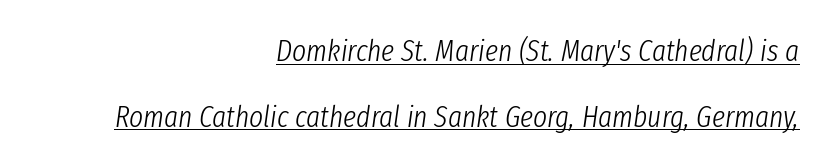
The image shows 30 px light, condensed type, italic (leaning right); set right-aligned, loose line spacing (2.19x), normal letter spacing, underlined; low stroke contrast and a medium x-height.
